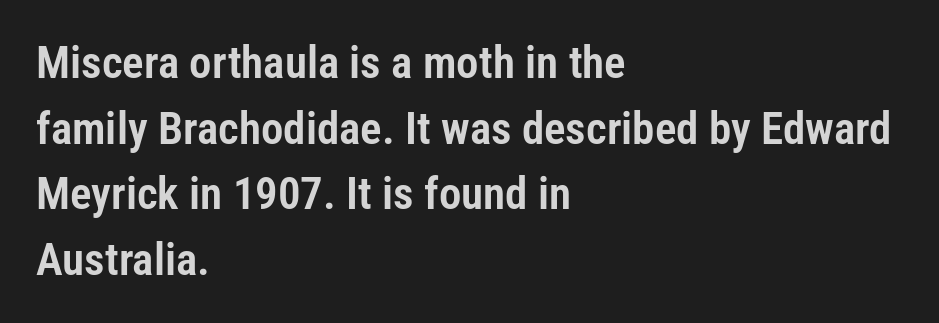
A typesetter would call this zero additional tracking. Nope, not italic — everything's standing straight. Unlike a traditional serif, this face leaves its strokes unadorned. Line spacing here is normal. Left-aligned paragraph, ragged on the right. A typesetter would call this proportional, since set widths differ per character.
